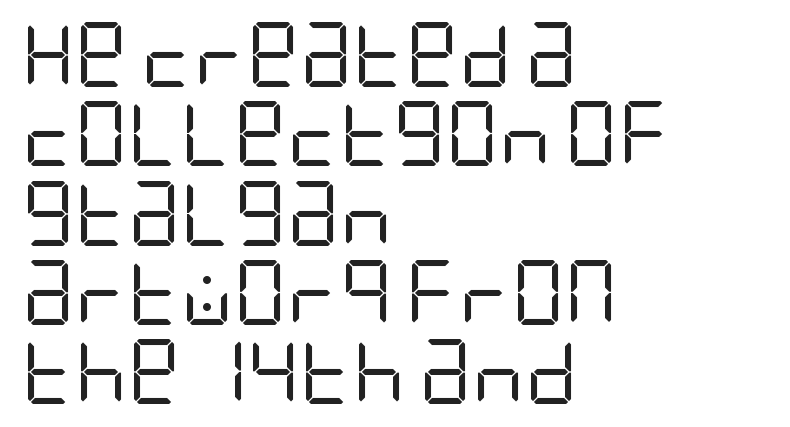
Nope, no serifs anywhere on these letters. The typesetter chose a ragged-right arrangement here. Unlike italic type, these characters show no tilt at all. Look at the tracking — it's just the regular setting, nothing added.
